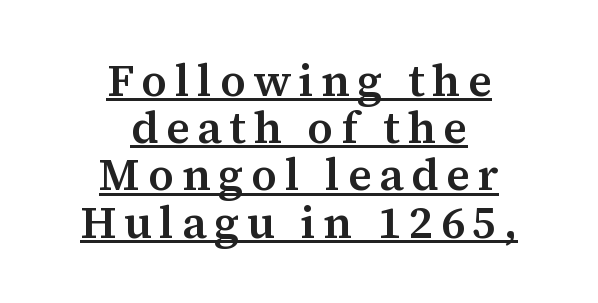
{"serif": "yes", "italic": "no", "bold": "semi", "weight": "semibold", "width": "normal", "stroke_contrast": "medium", "x_height": "medium", "monospaced": "no", "underline": "yes", "align": "center", "line_spacing": "tight", "line_spacing_ratio": 1.05, "glyph_px": 45}
